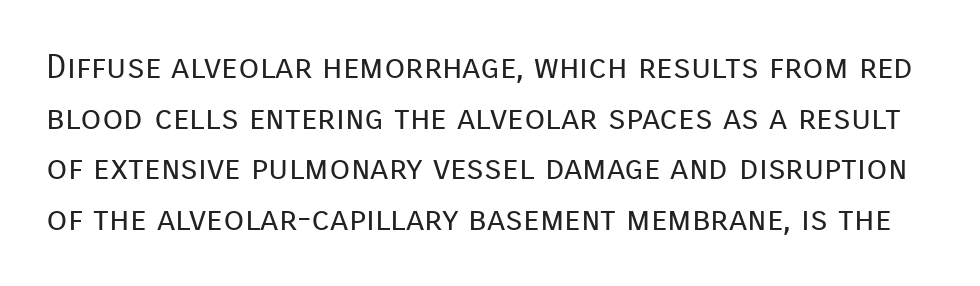
Q: Is the text bold? A: No.
Q: Is the text italic (slanted)? A: No, it is upright.
Q: Is the typeface a serif or a sans-serif typeface? A: Sans-serif.
Q: Is the text underlined? A: No.
Q: Is the spacing between letters normal or unusually wide? A: Normal.
Q: Is the spacing between lines tight, normal or loose? A: Normal.
Q: Width (condensed, normal, or wide)? A: Normal.
Q: Stroke contrast? A: Low.
Q: x-height? A: Medium.
Q: Monospaced? A: No.
